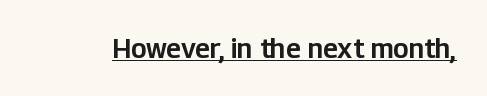
Q: Is the text italic (slanted)? A: No, it is upright.
Q: Is the text underlined? A: Yes.
Q: Is the spacing between letters normal or unusually wide? A: Normal.
